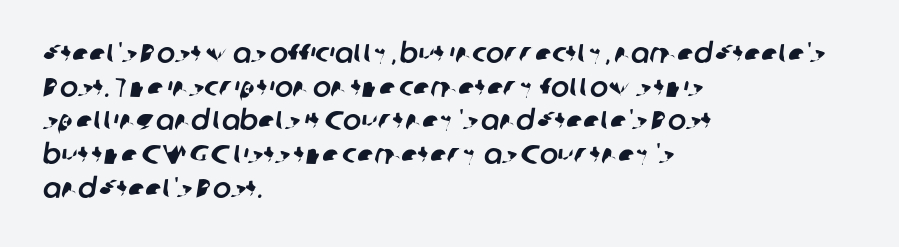
The image shows 27 px text type; set left-aligned, normal line spacing (1.25x), normal letter spacing, not underlined.
